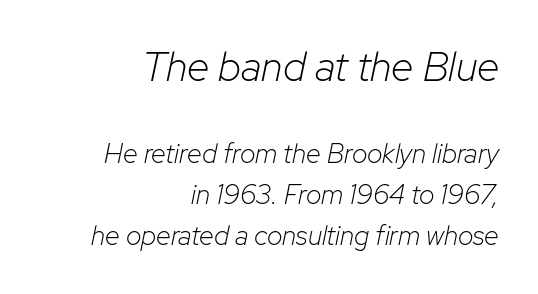
The image shows 41 px light type, italic (leaning right); set right-aligned, normal line spacing (1.53x), normal letter spacing, not underlined; the first (top) block is 1.52x larger; low stroke contrast and a medium x-height.
